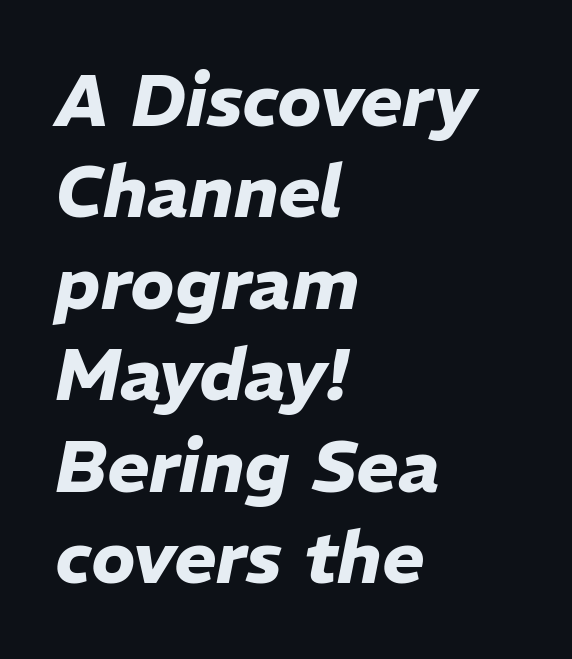
{"italic": "yes", "lean": "right", "slant_degrees": 11, "bold": "yes", "weight": "heavy", "width": "normal", "stroke_contrast": "low", "x_height": "medium", "monospaced": "no", "underline": "no", "align": "left", "line_spacing": "normal", "line_spacing_ratio": 1.27, "letter_spacing": "normal", "letter_spacing_em": 0.0, "glyph_px": 72}
